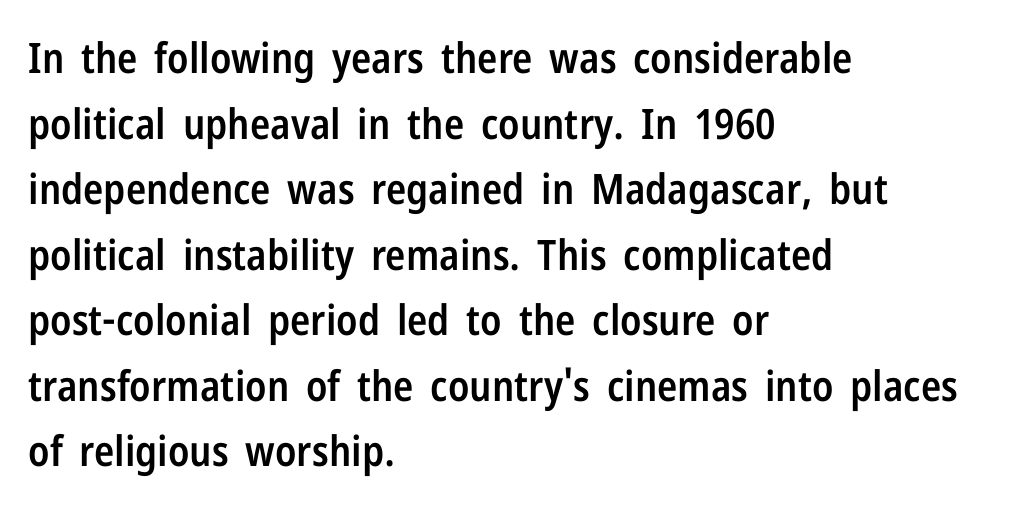
{"serif": "no", "italic": "no", "bold": "semi", "weight": "semibold", "width": "condensed", "stroke_contrast": "low", "x_height": "medium", "monospaced": "no", "underline": "no", "align": "left", "line_spacing": "normal", "line_spacing_ratio": 1.56, "letter_spacing": "normal", "letter_spacing_em": 0.0, "glyph_px": 42}
